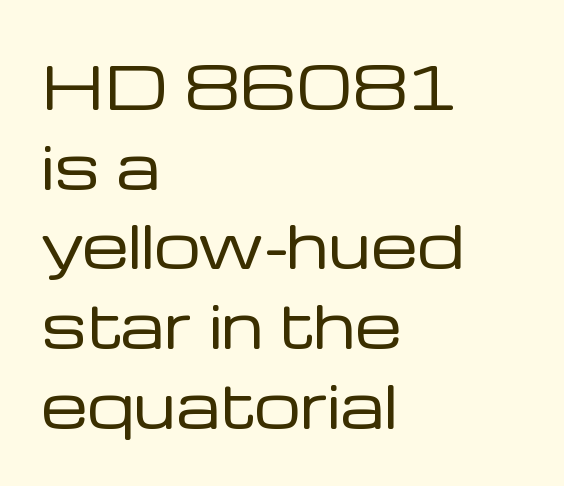
The space beneath each line is pristine and unruled. Stroke terminals: plain, sans-serif. The typesetter chose a ragged-right arrangement here. These lines are rendered in a variable-pitch font. The letterforms sit shoulder to shoulder at normal distance. Nothing heavy about these letters — not bold at all.
